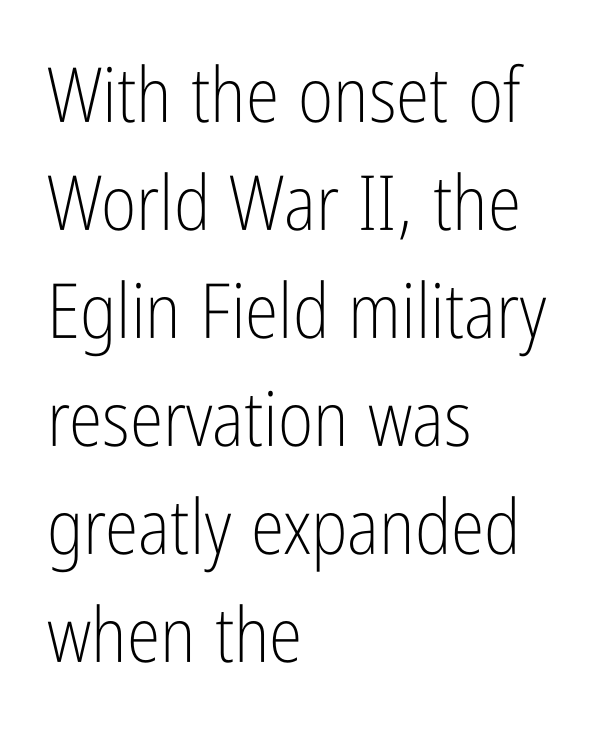
The text block is weighted toward the left margin, trailing off unevenly rightward. The space directly below the letters is spotless. The line texture is even and compact thanks to regular tracking. No heavy texture on the line: the type isn't bold. Ascenders rise straight up at ninety degrees.
